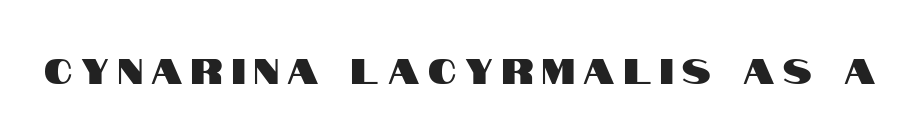
Character widths vary here, with narrow letters taking less room than wide ones. Short note: letters widely spaced. The text was rendered using a sans face with plain stroke endings. Has an underline been added? It has not. Every stem runs plumb, perpendicular to the baseline.
